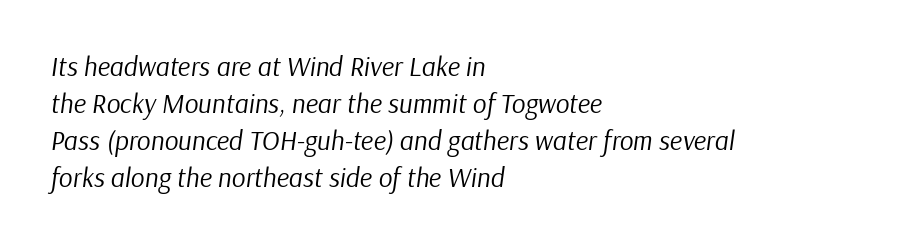
The image shows 27 px text type, italic (leaning right); set left-aligned, normal line spacing (1.37x), normal letter spacing, not underlined.
